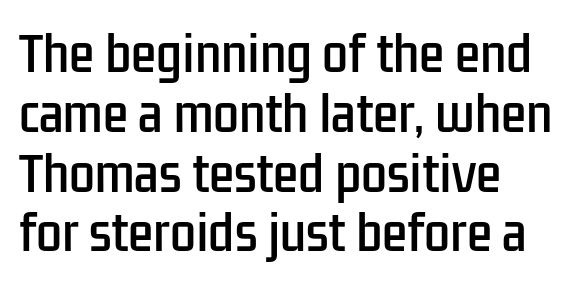
The image shows 46 px condensed sans-serif type, upright; set left-aligned, normal line spacing (1.3x), normal letter spacing, not underlined; low stroke contrast and a medium x-height.
